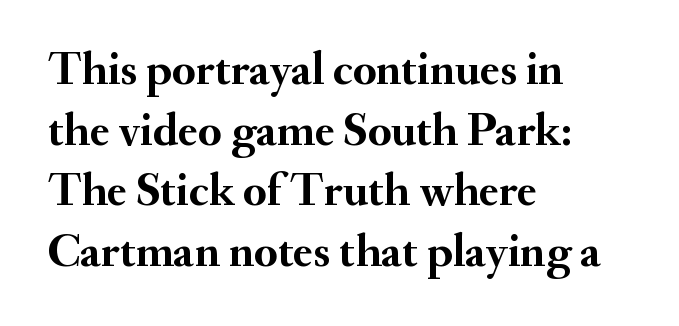
Bare-footed words on every line. These lines are rendered in a variable-pitch font. This sample is left-justified, so line endings fall wherever the words run out. No extra tracking has been applied to these lines.
